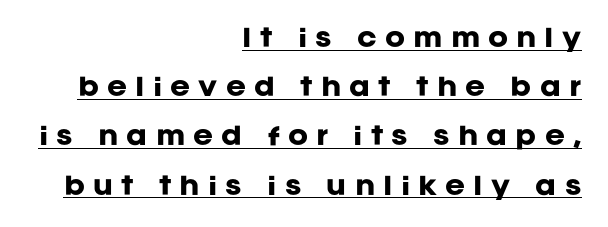
This sample is right-justified, so line beginnings fall wherever the words allow. Reading down the column, the eye jumps a long way to each next line. This sample uses expanded letter spacing, leaving extra air between glyphs. Decoration check: the copy is underlined.
